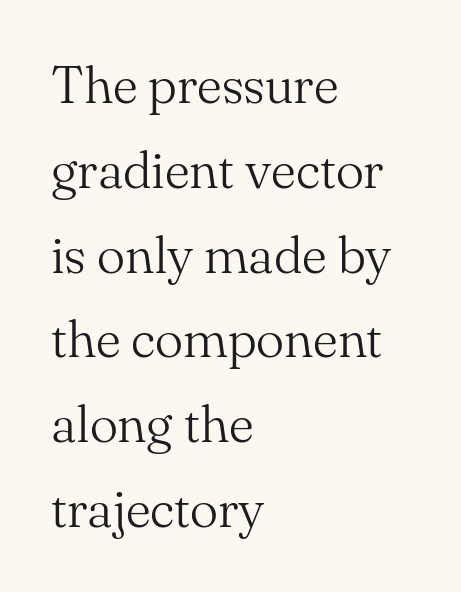
{"serif": "yes", "italic": "no", "bold": "no", "weight": "light", "width": "normal", "stroke_contrast": "medium", "x_height": "small", "monospaced": "no", "underline": "no", "align": "left", "line_spacing": "normal", "line_spacing_ratio": 1.6, "letter_spacing": "normal", "letter_spacing_em": 0.0, "glyph_px": 53}
